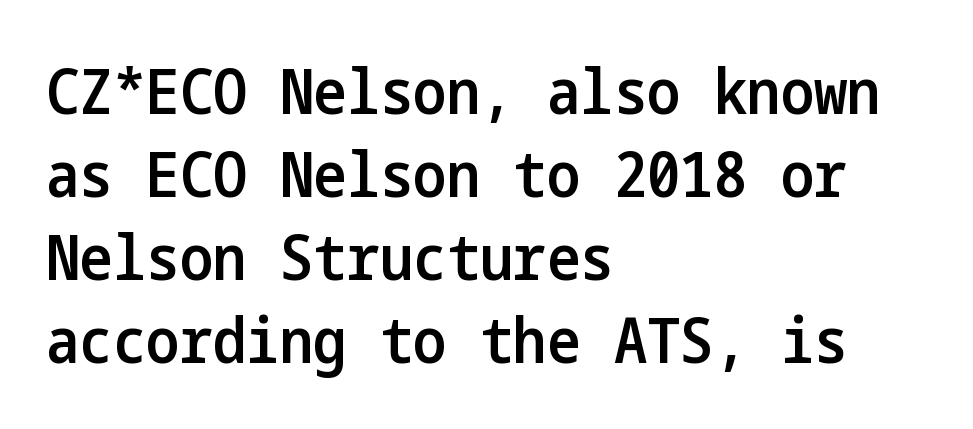
Q: Is the text bold? A: Semi-bold.
Q: Is the text italic (slanted)? A: No, it is upright.
Q: Is the typeface a serif or a sans-serif typeface? A: Sans-serif.
Q: Is the text underlined? A: No.
Q: How is the paragraph aligned? A: Left-aligned.
Q: Is the spacing between letters normal or unusually wide? A: Normal.
Q: Is the spacing between lines tight, normal or loose? A: Normal.
Q: Width (condensed, normal, or wide)? A: Condensed.
Q: Stroke contrast? A: Low.
Q: x-height? A: Medium.
